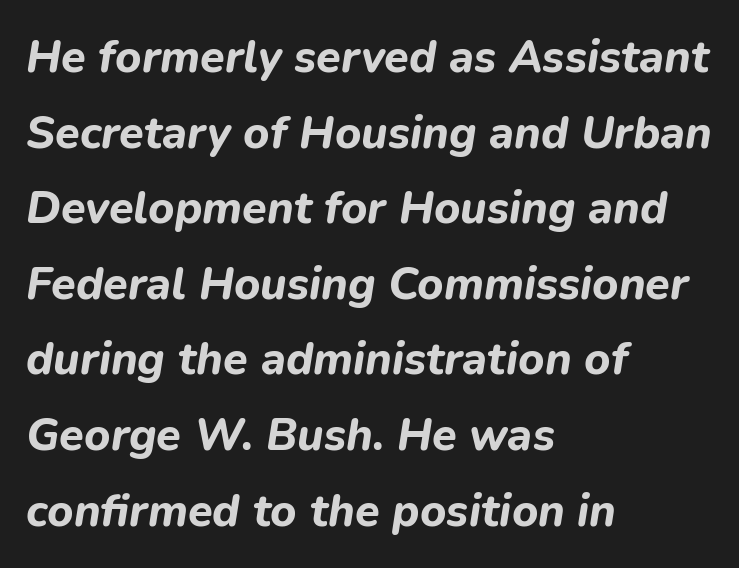
{"italic": "yes", "lean": "right", "slant_degrees": 9, "bold": "yes", "weight": "bold", "width": "normal", "stroke_contrast": "low", "x_height": "medium", "monospaced": "no", "underline": "no", "align": "left", "line_spacing": "normal", "line_spacing_ratio": 1.68, "letter_spacing": "normal", "letter_spacing_em": 0.0, "glyph_px": 45}
